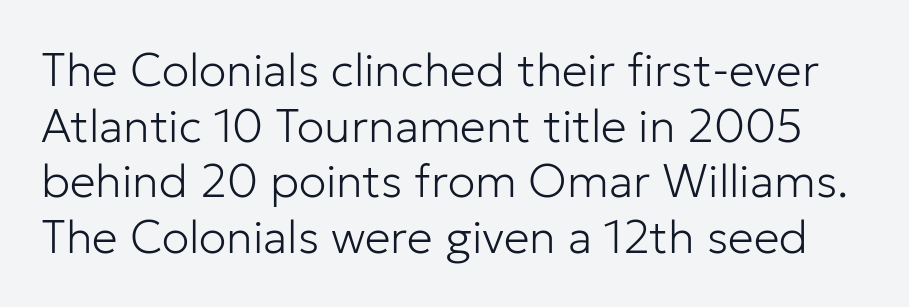
The typeface chosen for these lines omits serifs. It's the straight-up-and-down kind of type. Varying glyph widths throughout — classic text-font behaviour. The typesetting does not lean heavy: it is not bold.
